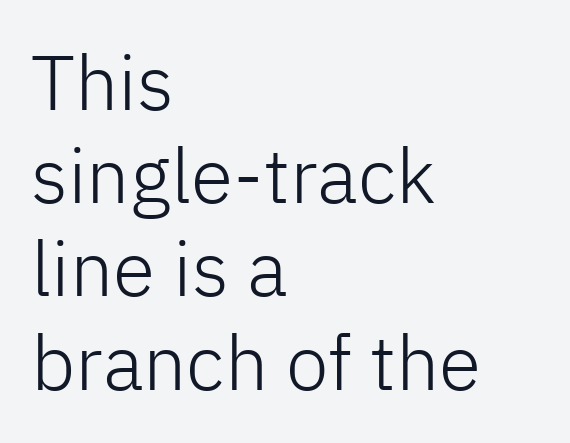
The image shows 77 px light sans-serif type, upright; set left-aligned, line spacing 1.21x, normal letter spacing, not underlined; low stroke contrast and a medium x-height.
